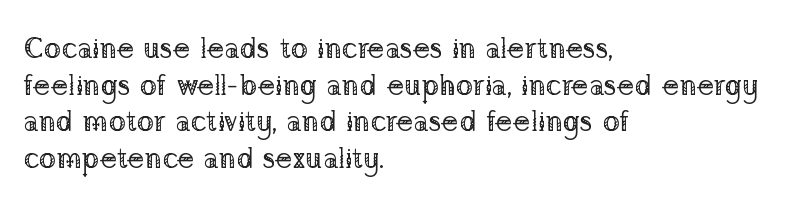
The image shows 29 px regular-weight serif type, upright; set left-aligned, normal line spacing (1.26x), normal letter spacing, not underlined; low stroke contrast and a medium x-height.
